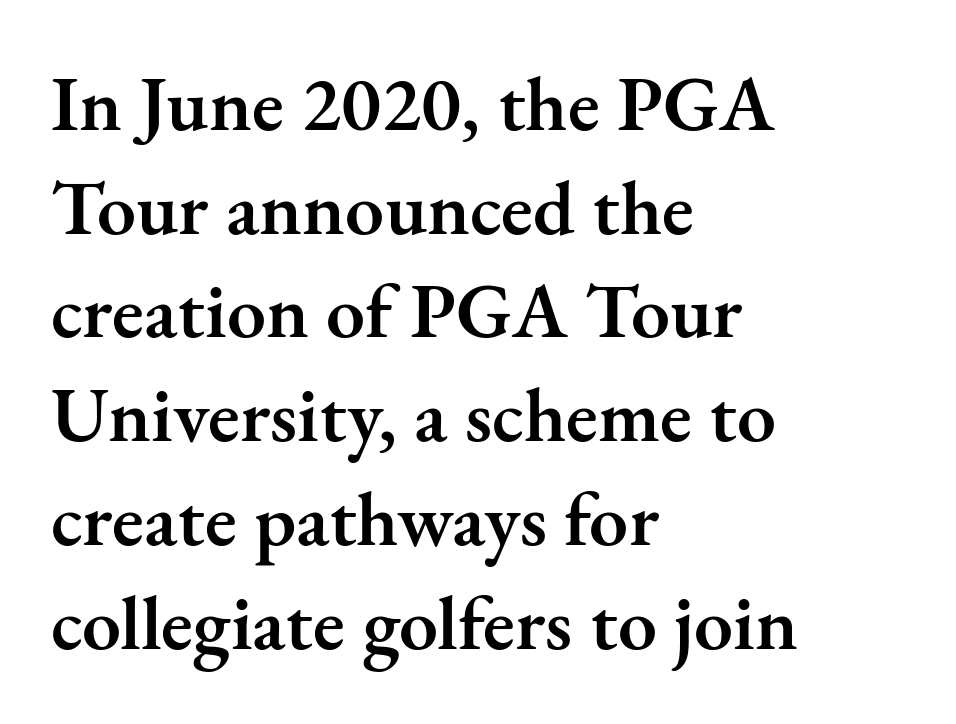
The leading is moderate, giving the passage an even texture. Every stem runs plumb, perpendicular to the baseline. Emphasis by weight is partial: semibold. The compositor pushed each line to the left boundary. Lines of text with bare space underneath.
